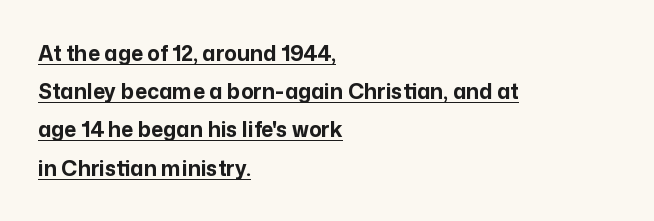
The image shows 21 px bold type, upright; set left-aligned, line spacing 1.82x, normal letter spacing, underlined.
